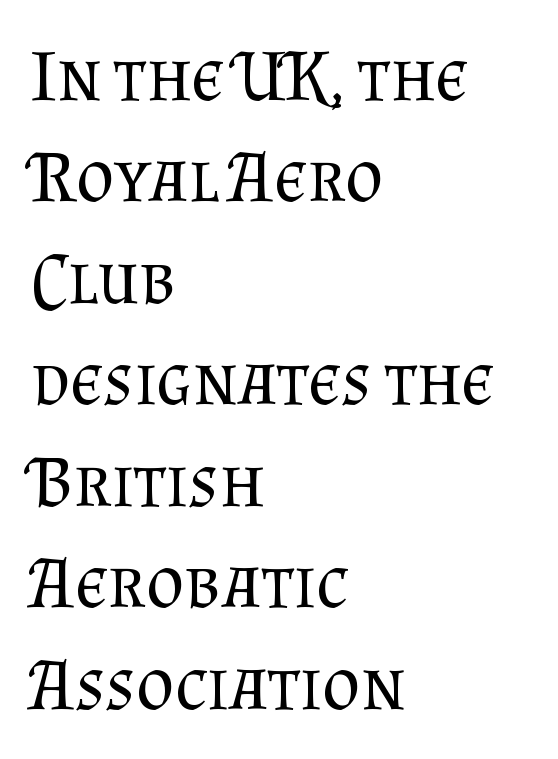
{"serif": "yes", "italic": "no", "bold": "no", "weight": "regular", "width": "normal", "stroke_contrast": "medium", "x_height": "small", "monospaced": "no", "underline": "no", "align": "left", "line_spacing": "normal", "line_spacing_ratio": 1.39, "letter_spacing": "normal", "letter_spacing_em": 0.0, "glyph_px": 73}
